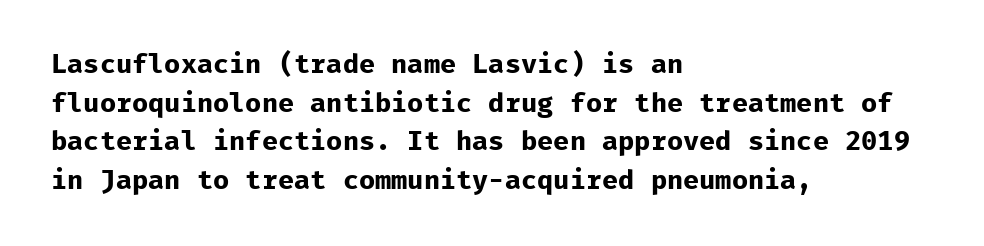
Q: Is the text bold? A: Yes.
Q: Is the text italic (slanted)? A: No, it is upright.
Q: Is the text underlined? A: No.
Q: How is the paragraph aligned? A: Left-aligned.
Q: Is the spacing between letters normal or unusually wide? A: Normal.
Q: Is the spacing between lines tight, normal or loose? A: Normal.
